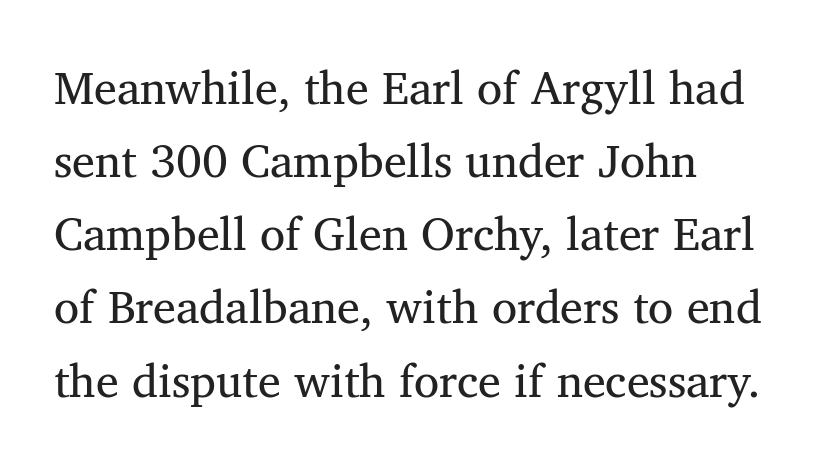
Q: Is the text bold? A: No.
Q: Is the text italic (slanted)? A: No, it is upright.
Q: Is the typeface a serif or a sans-serif typeface? A: Serif.
Q: Is the text underlined? A: No.
Q: Is the spacing between letters normal or unusually wide? A: Normal.
Q: Is the spacing between lines tight, normal or loose? A: Normal.
Q: Width (condensed, normal, or wide)? A: Normal.
Q: Stroke contrast? A: Medium.
Q: x-height? A: Medium.
Q: Monospaced? A: No.
